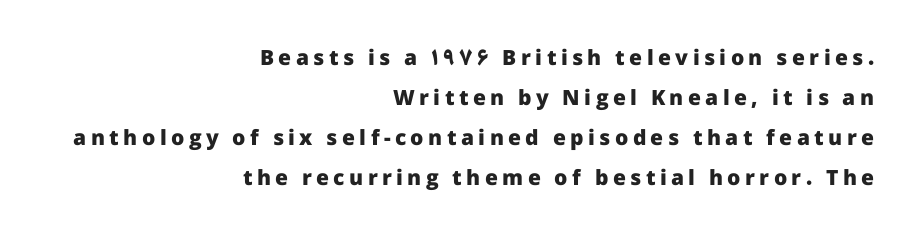
Q: Is the text bold? A: Yes.
Q: Is the text italic (slanted)? A: No, it is upright.
Q: Is the text underlined? A: No.
Q: How is the paragraph aligned? A: Right-aligned.
Q: Is the spacing between letters normal or unusually wide? A: Unusually wide.
Q: Is the spacing between lines tight, normal or loose? A: Loose.
